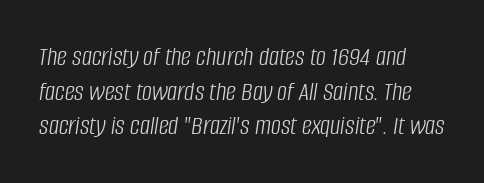
The image shows 28 px light, condensed type, italic (leaning right); set line spacing 1.24x, normal letter spacing, not underlined; low stroke contrast and a large x-height.
